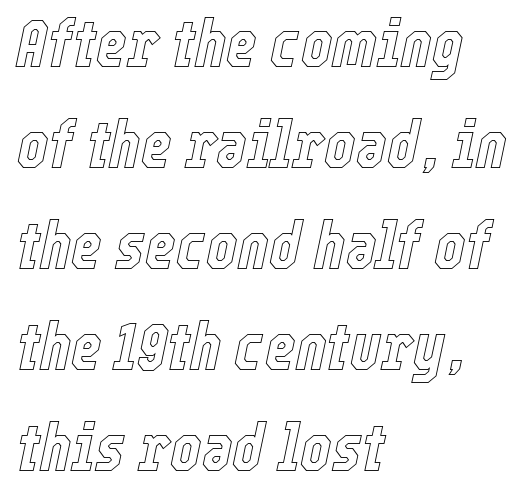
{"italic": "yes", "lean": "right", "slant_degrees": 12, "width": "condensed", "x_height": "medium", "monospaced": "no", "underline": "no", "align": "left", "line_spacing": "normal", "line_spacing_ratio": 1.53, "letter_spacing": "normal", "letter_spacing_em": 0.0, "glyph_px": 66}
